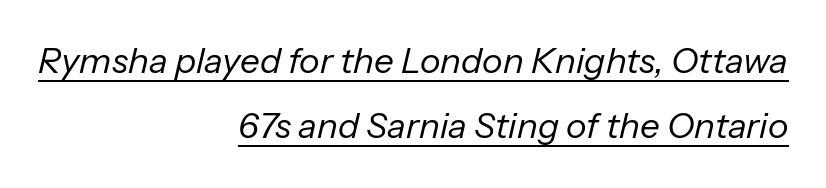
Q: Is the text bold? A: No.
Q: Is the text italic (slanted)? A: Yes, it leans right by about 13 degrees.
Q: Is the text underlined? A: Yes.
Q: How is the paragraph aligned? A: Right-aligned.
Q: Is the spacing between letters normal or unusually wide? A: Normal.
Q: Width (condensed, normal, or wide)? A: Normal.
Q: Stroke contrast? A: Low.
Q: x-height? A: Medium.
Q: Monospaced? A: No.
